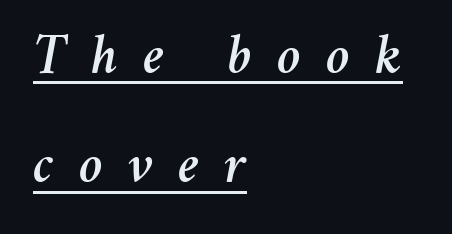
This block would shrink considerably if given ordinary leading; it's expanded now. Honestly, the underline is the first thing you notice here. Compared with typical body copy, the letter spacing here is much looser. Looking at the ascenders, they clearly lean.
